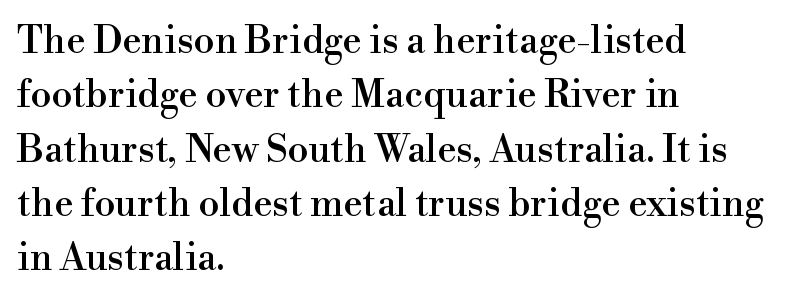
The image shows 38 px serif type, upright; set left-aligned, normal line spacing (1.43x), normal letter spacing, not underlined; a small x-height.
